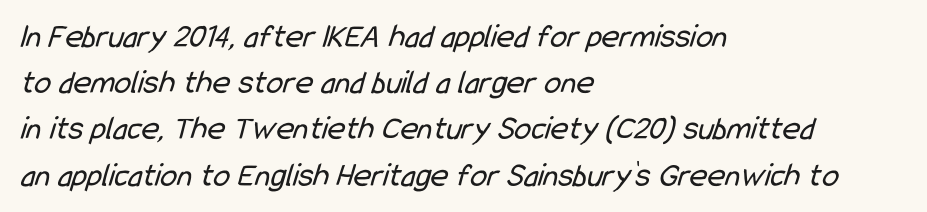
Q: Is the text bold? A: No.
Q: Is the typeface a serif or a sans-serif typeface? A: Sans-serif.
Q: Is the text underlined? A: No.
Q: How is the paragraph aligned? A: Left-aligned.
Q: Is the spacing between letters normal or unusually wide? A: Normal.
Q: Is the spacing between lines tight, normal or loose? A: Normal.
Q: Width (condensed, normal, or wide)? A: Condensed.
Q: Stroke contrast? A: Low.
Q: x-height? A: Medium.
Q: Monospaced? A: No.
